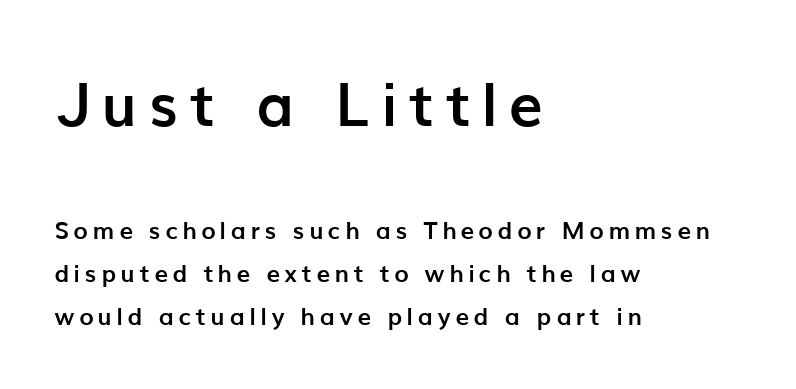
The letterforms stand isolated, each surrounded by extra space. What kind of face is this? One without serifs — a sans. Note the varied advance widths — an 'i' is clearly narrower than an 'm'. Bare-footed words on every line. The letters in the upper block stand taller than those in the block below. This sample is left-justified, so line endings fall wherever the words run out.
